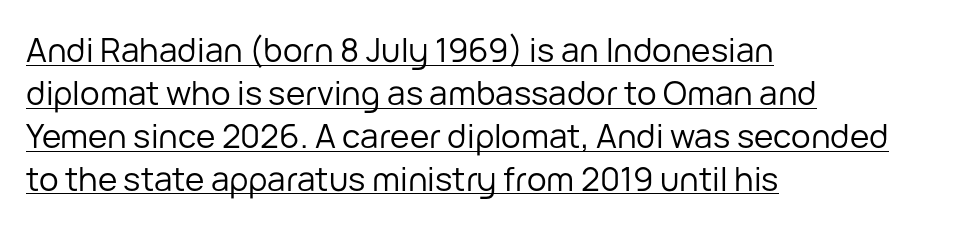
Q: Is the text bold? A: No.
Q: Is the text italic (slanted)? A: No, it is upright.
Q: Is the typeface a serif or a sans-serif typeface? A: Sans-serif.
Q: Is the text underlined? A: Yes.
Q: How is the paragraph aligned? A: Left-aligned.
Q: Is the spacing between letters normal or unusually wide? A: Normal.
Q: Is the spacing between lines tight, normal or loose? A: Normal.
Q: Width (condensed, normal, or wide)? A: Normal.
Q: Stroke contrast? A: Low.
Q: x-height? A: Medium.
Q: Monospaced? A: No.
